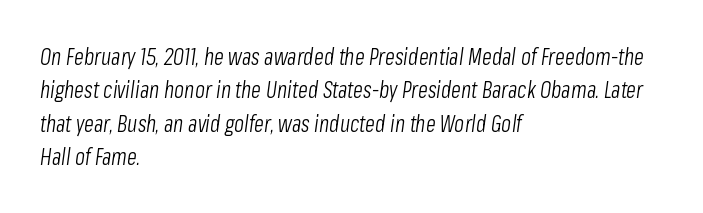
{"italic": "yes", "lean": "right", "slant_degrees": 8, "bold": "no", "underline": "no", "align": "left", "line_spacing": "normal", "line_spacing_ratio": 1.45, "letter_spacing": "normal", "letter_spacing_em": 0.0, "glyph_px": 23}
